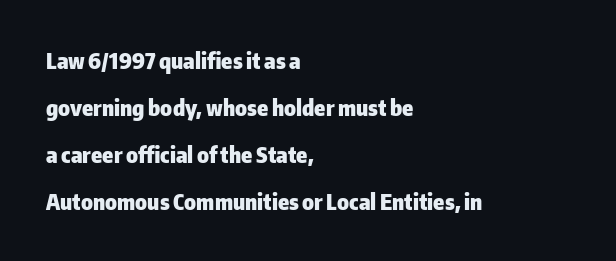
These lines are set flush left with a ragged right edge. One glance says open: line gaps are wider than usual. If you drew a line through each stem, it would be perfectly vertical. Letter spacing: default. Caption: bold face, heavy strokes.
